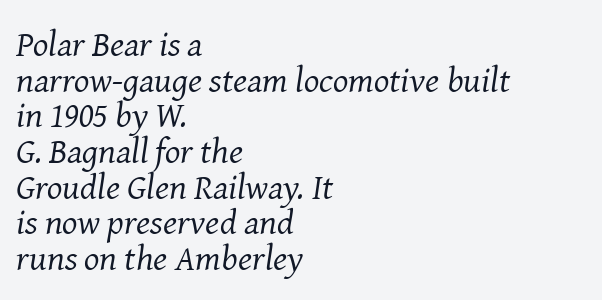
Q: Is the text bold? A: No.
Q: Is the text italic (slanted)? A: Yes, it leans right by about 8 degrees.
Q: Is the typeface a serif or a sans-serif typeface? A: Serif.
Q: Is the text underlined? A: No.
Q: How is the paragraph aligned? A: Left-aligned.
Q: Is the spacing between letters normal or unusually wide? A: Normal.
Q: Is the spacing between lines tight, normal or loose? A: Tight.
Q: Width (condensed, normal, or wide)? A: Normal.
Q: Stroke contrast? A: Medium.
Q: x-height? A: Medium.
Q: Monospaced? A: No.
